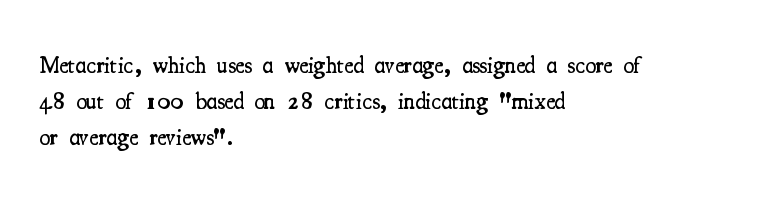
Q: Is the text bold? A: Semi-bold.
Q: Is the text italic (slanted)? A: No, it is upright.
Q: Is the text underlined? A: No.
Q: How is the paragraph aligned? A: Left-aligned.
Q: Is the spacing between letters normal or unusually wide? A: Normal.
Q: Is the spacing between lines tight, normal or loose? A: Normal.
